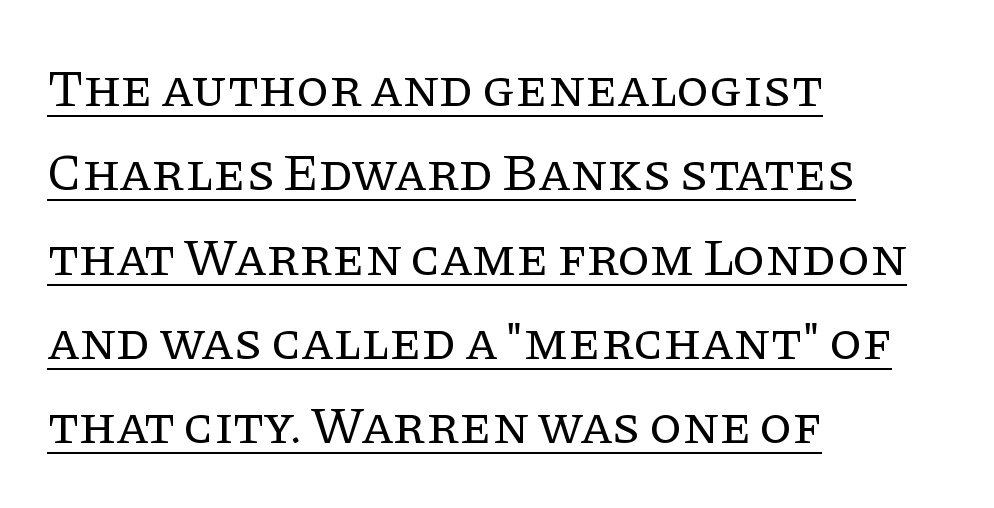
{"serif": "yes", "italic": "no", "bold": "no", "weight": "regular", "width": "normal", "stroke_contrast": "low", "x_height": "large", "monospaced": "no", "underline": "yes", "align": "left", "line_spacing": "normal", "line_spacing_ratio": 1.59, "letter_spacing": "normal", "letter_spacing_em": 0.0, "glyph_px": 53}
